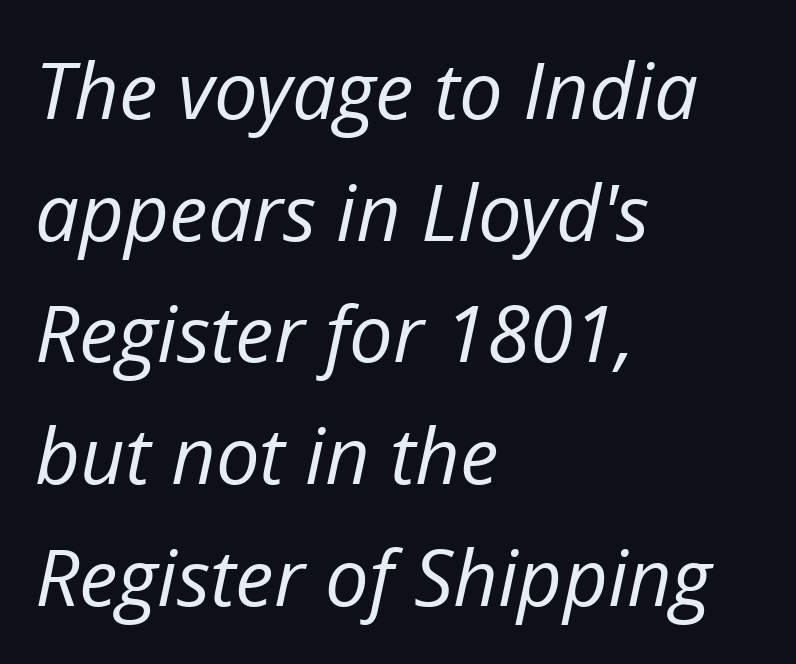
Q: Is the text bold? A: No.
Q: Is the text italic (slanted)? A: Yes, it leans right by about 12 degrees.
Q: Is the text underlined? A: No.
Q: How is the paragraph aligned? A: Left-aligned.
Q: Is the spacing between letters normal or unusually wide? A: Normal.
Q: Is the spacing between lines tight, normal or loose? A: Normal.
Q: Width (condensed, normal, or wide)? A: Normal.
Q: Stroke contrast? A: Low.
Q: x-height? A: Medium.
Q: Monospaced? A: No.
